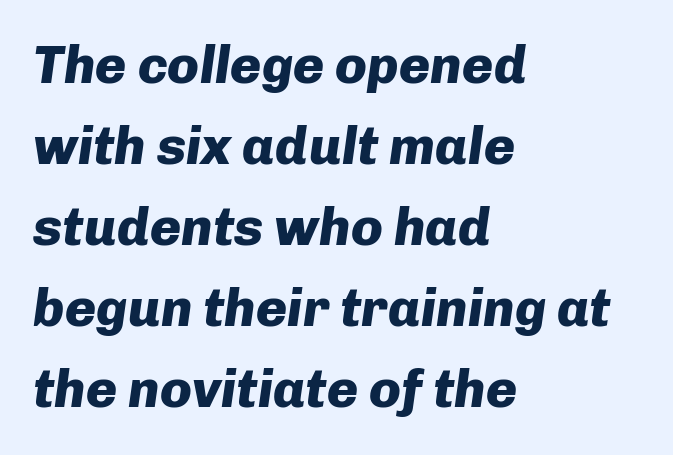
{"italic": "yes", "lean": "right", "slant_degrees": 8, "bold": "yes", "weight": "heavy", "width": "normal", "stroke_contrast": "low", "x_height": "medium", "monospaced": "no", "underline": "no", "align": "left", "line_spacing": "normal", "line_spacing_ratio": 1.53, "letter_spacing": "normal", "letter_spacing_em": 0.0, "glyph_px": 53}
